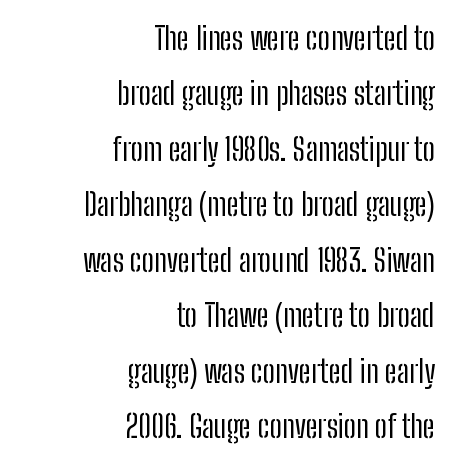
The image shows 31 px regular-weight, condensed sans-serif type, upright; set right-aligned, line spacing 1.79x, normal letter spacing, not underlined; low stroke contrast and a medium x-height.
